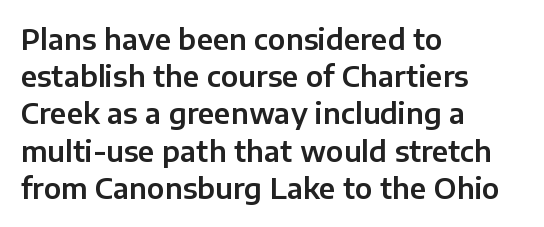
The image shows 28 px sans-serif type, upright; set left-aligned, normal line spacing (1.33x), normal letter spacing, not underlined; low stroke contrast and a medium x-height.
